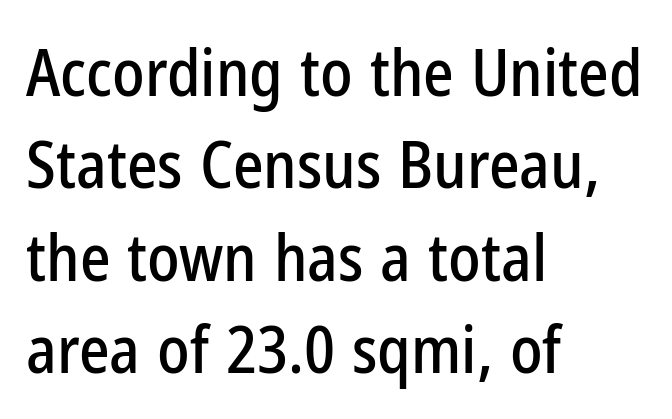
Each new line begins a customary step beneath the previous one. The passage is arranged the way most books set body copy — flush left. Glance below the letters and you will spot only blank space. The text was rendered using a sans face with plain stroke endings. Inter-character spacing is left at the font's built-in metrics.
